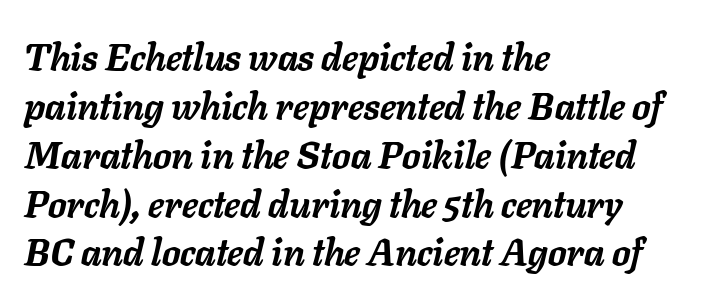
{"italic": "yes", "lean": "right", "slant_degrees": 11, "bold": "yes", "weight": "semibold", "width": "normal", "stroke_contrast": "low", "x_height": "medium", "monospaced": "no", "underline": "no", "align": "left", "line_spacing": "normal", "line_spacing_ratio": 1.32, "letter_spacing": "normal", "letter_spacing_em": 0.0, "glyph_px": 37}
